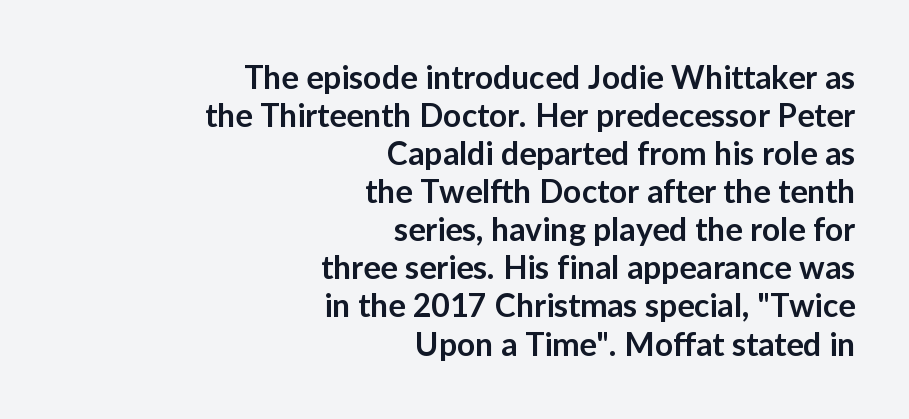
Q: Is the text bold? A: Semi-bold.
Q: Is the text italic (slanted)? A: No, it is upright.
Q: Is the typeface a serif or a sans-serif typeface? A: Sans-serif.
Q: Is the text underlined? A: No.
Q: How is the paragraph aligned? A: Right-aligned.
Q: Is the spacing between letters normal or unusually wide? A: Normal.
Q: Width (condensed, normal, or wide)? A: Normal.
Q: Stroke contrast? A: Low.
Q: x-height? A: Medium.
Q: Monospaced? A: No.
